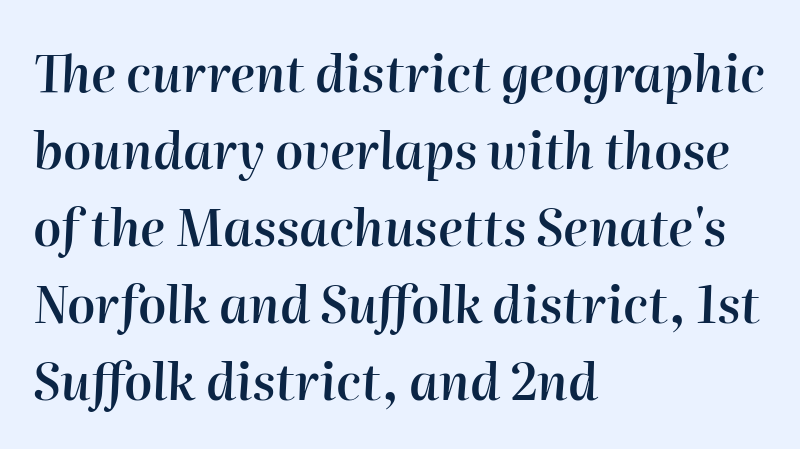
The image shows 50 px semibold type, italic (leaning right); set left-aligned, normal line spacing (1.54x), normal letter spacing, not underlined; high stroke contrast and a medium x-height.
